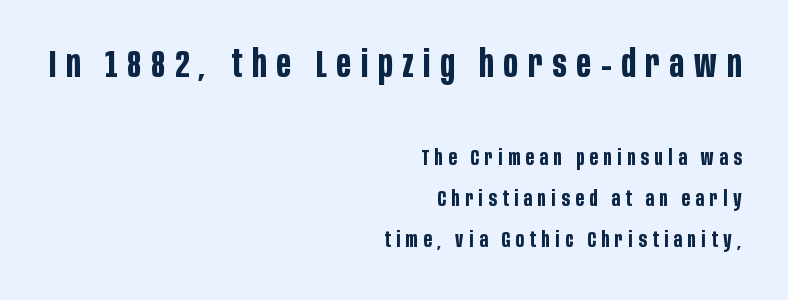
Q: Is the text bold? A: Yes.
Q: Is the text italic (slanted)? A: No, it is upright.
Q: Is the typeface a serif or a sans-serif typeface? A: Sans-serif.
Q: Is the text underlined? A: No.
Q: How is the paragraph aligned? A: Right-aligned.
Q: Is the spacing between letters normal or unusually wide? A: Unusually wide.
Q: Is the spacing between lines tight, normal or loose? A: Loose.
Q: Which block of text is set in a larger size, the first (top) or the second (bottom)? A: The first (top) one.
Q: Width (condensed, normal, or wide)? A: Condensed.
Q: Stroke contrast? A: Low.
Q: x-height? A: Large.
Q: Monospaced? A: No.
